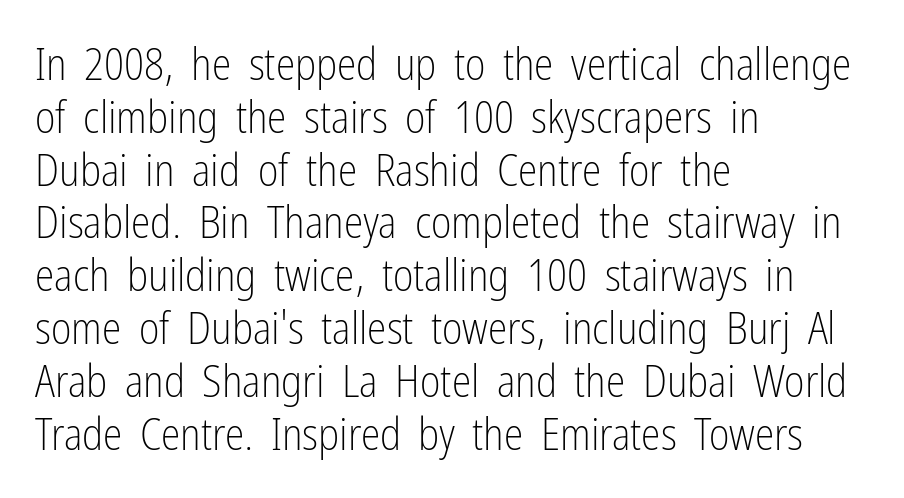
Q: Is the text bold? A: No.
Q: Is the text italic (slanted)? A: No, it is upright.
Q: Is the typeface a serif or a sans-serif typeface? A: Sans-serif.
Q: Is the text underlined? A: No.
Q: How is the paragraph aligned? A: Left-aligned.
Q: Is the spacing between letters normal or unusually wide? A: Normal.
Q: Width (condensed, normal, or wide)? A: Condensed.
Q: Stroke contrast? A: Low.
Q: x-height? A: Medium.
Q: Monospaced? A: No.
